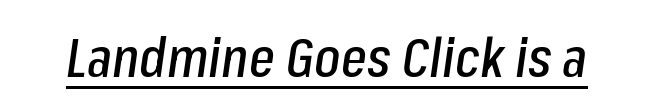
Like a heading marked for emphasis, these lines bear an underscore. The font's italic variant was chosen for this text. Is this a fixed-width face? No — the glyphs have proportional, varying widths. The gaps between neighbouring characters are ordinary and unremarkable.
